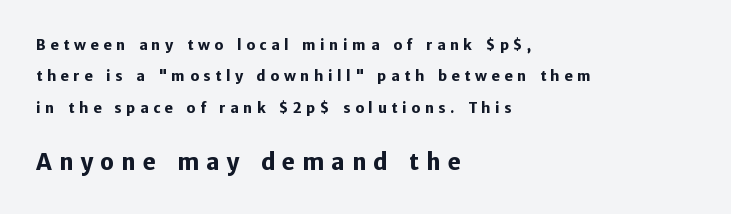
The image shows 22 px bold type, upright; set left-aligned, loose line spacing (2.25x), unusually wide letter spacing (+0.32 em), not underlined; the second (bottom) block is 1.57x larger.
